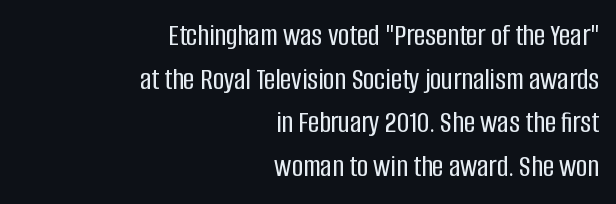
{"serif": "no", "italic": "no", "width": "condensed", "stroke_contrast": "low", "x_height": "large", "monospaced": "no", "underline": "no", "align": "right", "line_spacing": "normal", "line_spacing_ratio": 1.41, "letter_spacing": "normal", "letter_spacing_em": 0.0, "glyph_px": 31}
